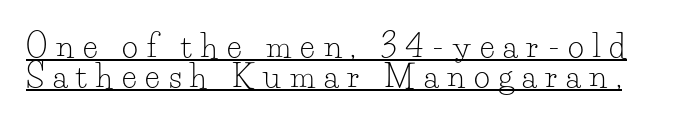
The image shows 31 px light serif type, upright; set tight line spacing (0.98x), unusually wide letter spacing (+0.29 em), underlined; low stroke contrast and a small x-height.
